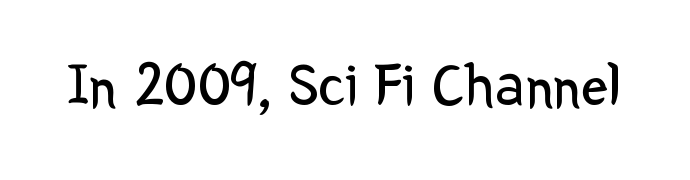
Characters remain perfectly vertical along every line. Bold? No — there's no thickening of the strokes. Serifs: no, the terminals of the letterforms are clean. Here the designer chose a conventional face with non-uniform glyph widths. Clear beneath every line of the passage.
